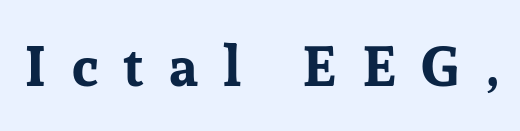
The image shows 56 px bold serif type, upright; set unusually wide letter spacing (+0.45 em), not underlined; low stroke contrast and a medium x-height.
